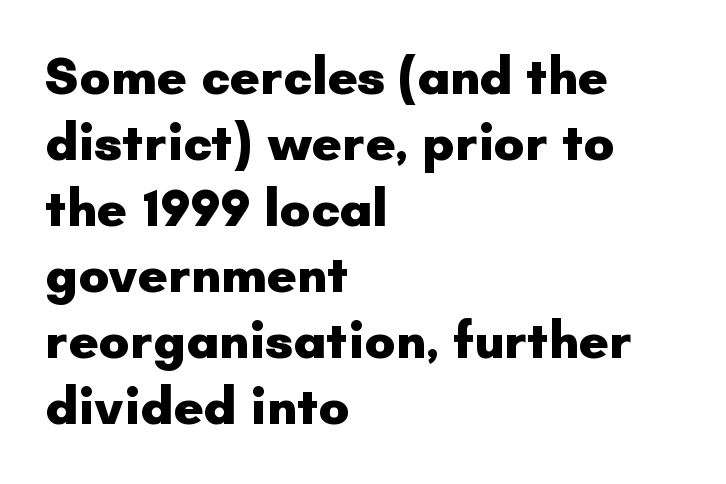
Notice how the passage keeps a crisp vertical edge on the left only. Each word holds together tightly as a unit, with standard inter-letter gaps. This sample has the flowing, uneven cadence of proportional lettering. A normal amount of white space separates one row of letters from the next.
